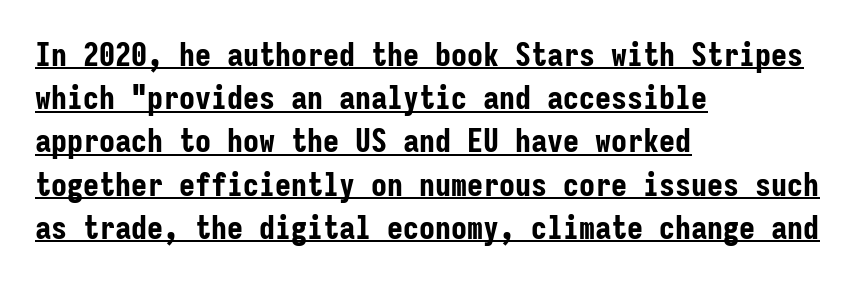
The image shows 32 px bold, condensed sans-serif type, upright, monospaced; set left-aligned, normal line spacing (1.35x), normal letter spacing, underlined; low stroke contrast and a medium x-height.
